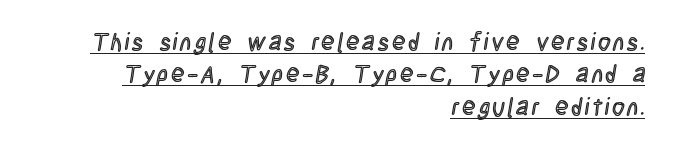
{"underline": "yes", "align": "right", "line_spacing": "normal", "line_spacing_ratio": 1.35, "glyph_px": 24}
